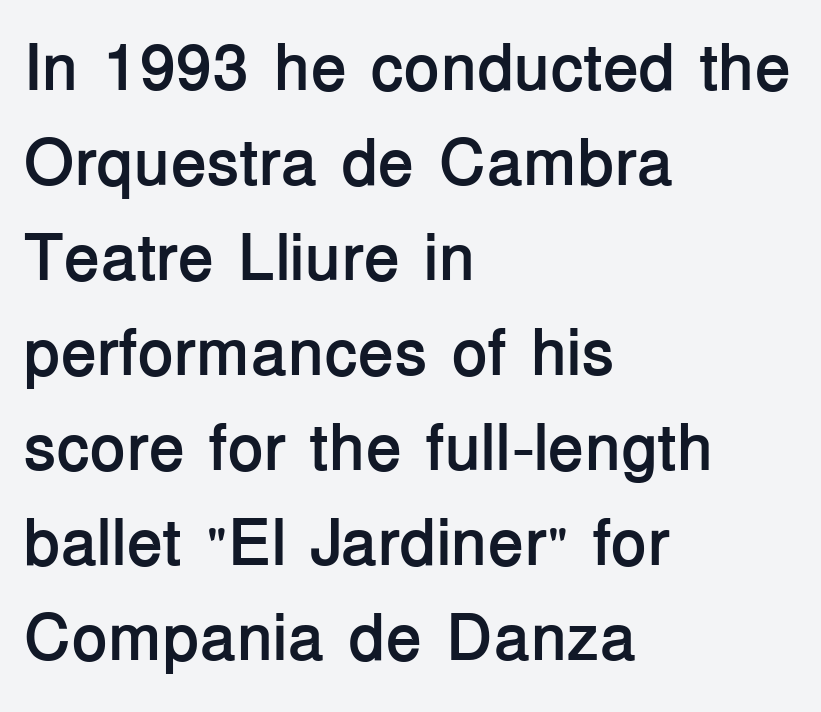
The image shows 66 px semibold sans-serif type, upright; set left-aligned, normal line spacing (1.44x), normal letter spacing, not underlined; low stroke contrast and a medium x-height.
